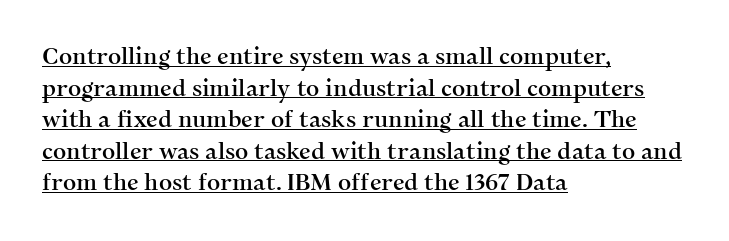
{"italic": "no", "underline": "yes", "align": "left", "line_spacing": "normal", "line_spacing_ratio": 1.37, "letter_spacing": "normal", "letter_spacing_em": 0.0, "glyph_px": 23}
